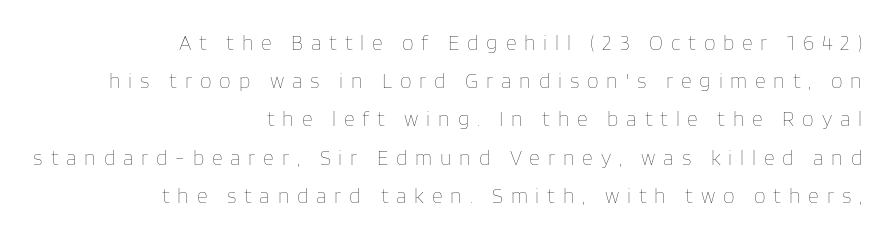
{"italic": "no", "bold": "no", "underline": "no", "align": "right", "line_spacing_ratio": 1.82, "letter_spacing": "wide", "letter_spacing_em": 0.37, "glyph_px": 21}
